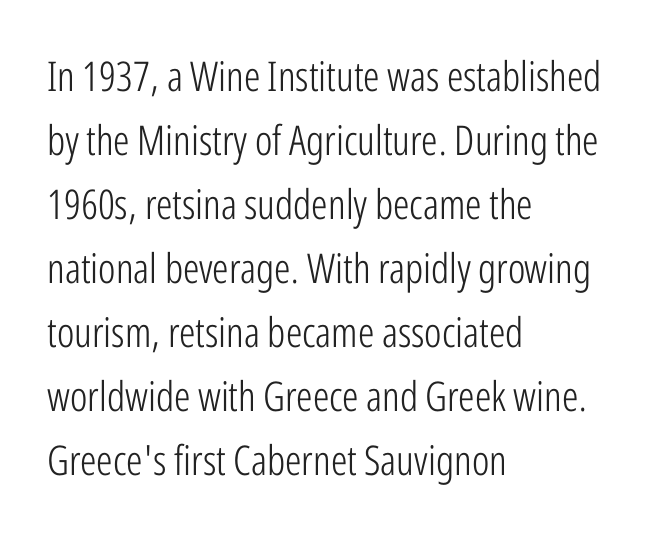
{"serif": "no", "italic": "no", "bold": "no", "weight": "light", "width": "condensed", "stroke_contrast": "low", "x_height": "medium", "monospaced": "no", "underline": "no", "align": "left", "line_spacing": "normal", "line_spacing_ratio": 1.56, "letter_spacing": "normal", "letter_spacing_em": 0.0, "glyph_px": 41}
